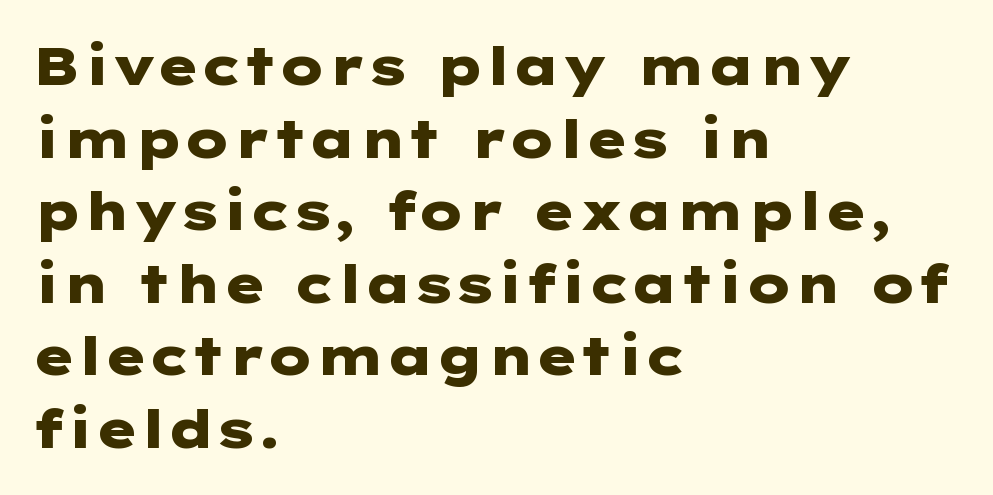
Bold? Absolutely — the strokes are thick and heavy. These lines were composed using upright roman letters. If you drew a ruler down the left edge, every line would touch it. The passage shown has conventional tracking throughout.
